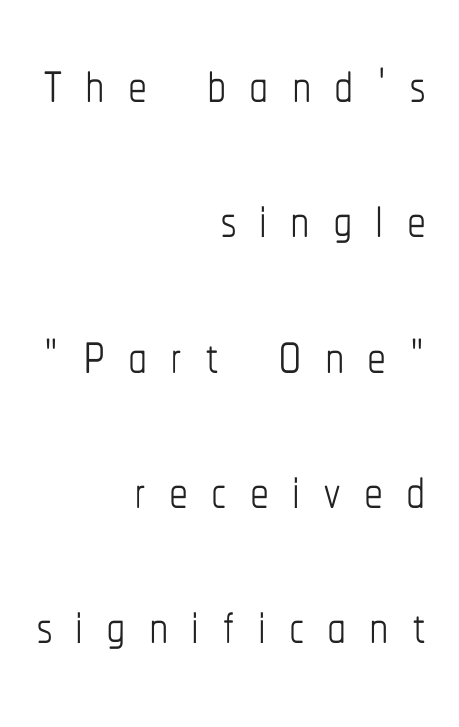
The image shows 76 px thin, condensed type, upright; set right-aligned, line spacing 1.78x, unusually wide letter spacing (+0.3 em), not underlined; low stroke contrast and a medium x-height.
